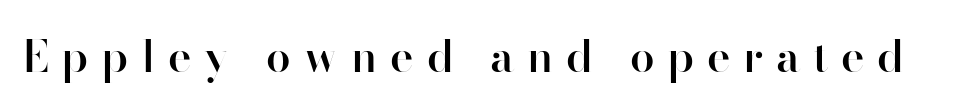
{"serif": "no", "italic": "no", "bold": "semi", "weight": "semibold", "width": "normal", "stroke_contrast": "high", "x_height": "small", "monospaced": "no", "underline": "no", "letter_spacing": "wide", "letter_spacing_em": 0.29, "glyph_px": 44}
